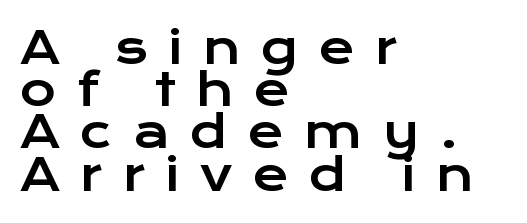
These lines are composed in type without serifs. Horizontally, the lines are justified to the leading edge only. Students, observe: this is what under-led, compact text looks like. The words here are not underlined.
